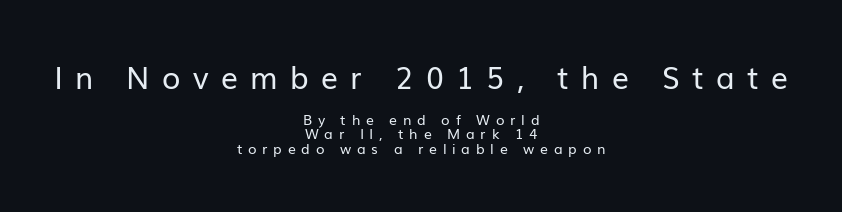
The axis of the letterforms is exactly vertical. The rendering positions every line midway between the sides. Clear beneath every line of the passage. This rendering employs a face without finishing strokes, i.e., a sans-serif. Does the leading feel generous? Not at all — it's pinched.
